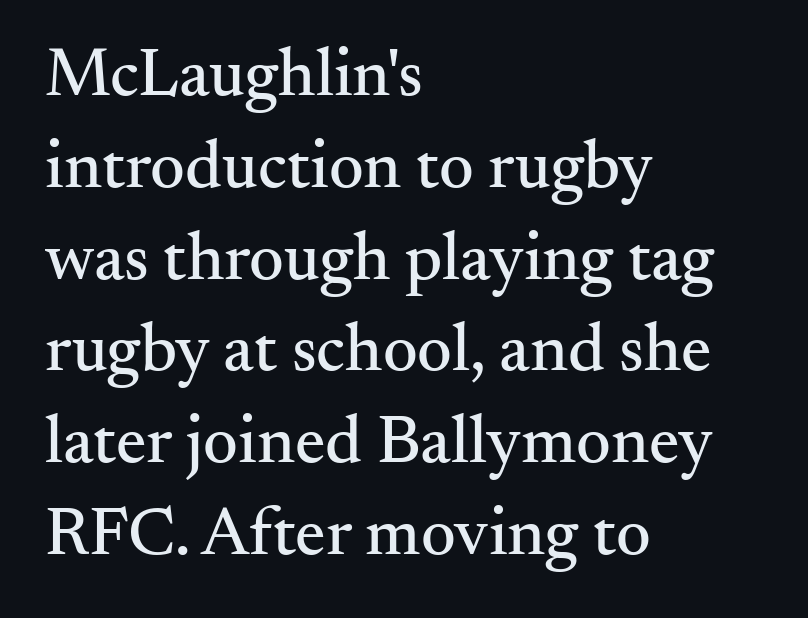
Q: Is the text italic (slanted)? A: No, it is upright.
Q: Is the typeface a serif or a sans-serif typeface? A: Serif.
Q: Is the text underlined? A: No.
Q: How is the paragraph aligned? A: Left-aligned.
Q: Is the spacing between letters normal or unusually wide? A: Normal.
Q: Is the spacing between lines tight, normal or loose? A: Normal.
Q: Width (condensed, normal, or wide)? A: Normal.
Q: Stroke contrast? A: Medium.
Q: x-height? A: Small.
Q: Monospaced? A: No.
